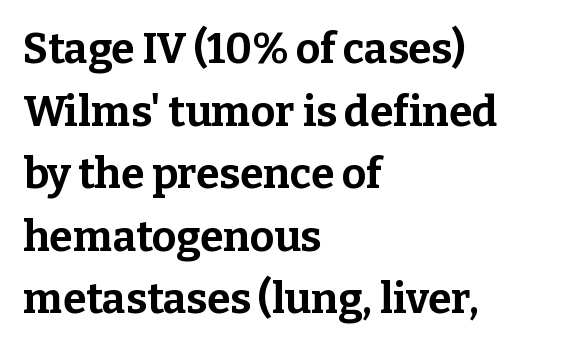
Q: Is the text bold? A: Yes.
Q: Is the text italic (slanted)? A: No, it is upright.
Q: Is the typeface a serif or a sans-serif typeface? A: Serif.
Q: Is the text underlined? A: No.
Q: How is the paragraph aligned? A: Left-aligned.
Q: Is the spacing between letters normal or unusually wide? A: Normal.
Q: Is the spacing between lines tight, normal or loose? A: Normal.
Q: Width (condensed, normal, or wide)? A: Normal.
Q: Stroke contrast? A: Low.
Q: x-height? A: Medium.
Q: Monospaced? A: No.
